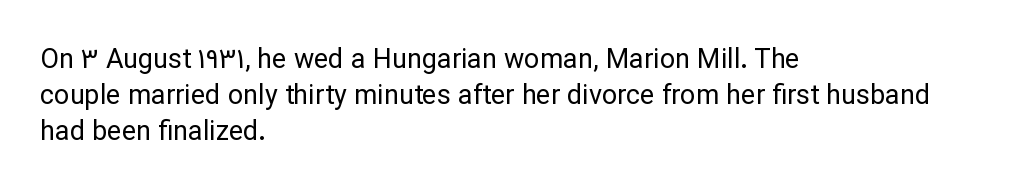
Q: Is the text bold? A: No.
Q: Is the text italic (slanted)? A: No, it is upright.
Q: Is the text underlined? A: No.
Q: How is the paragraph aligned? A: Left-aligned.
Q: Is the spacing between letters normal or unusually wide? A: Normal.
Q: Is the spacing between lines tight, normal or loose? A: Normal.
